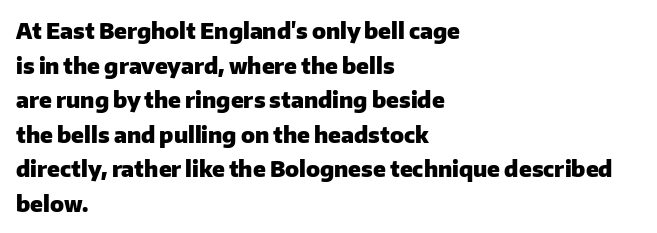
The image shows 22 px bold type, upright; set left-aligned, normal line spacing (1.57x), normal letter spacing, not underlined.
